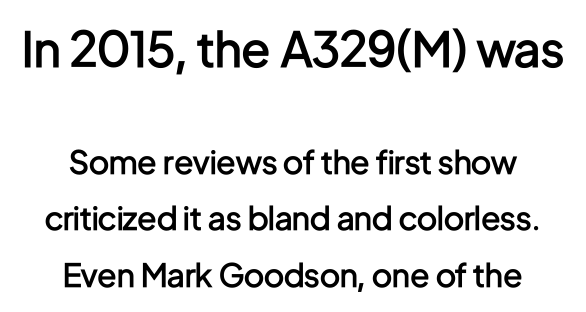
The image shows 48 px semibold, condensed sans-serif type, upright; set centered, line spacing 1.76x, normal letter spacing, not underlined; the first (top) block is 1.5x larger; low stroke contrast and a medium x-height.
